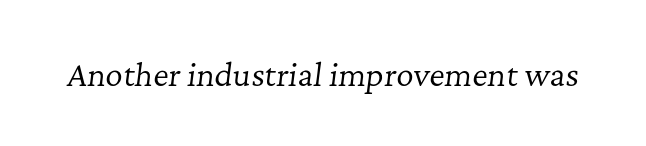
The image shows 30 px regular-weight serif type, italic (leaning right); set normal letter spacing, not underlined; low stroke contrast and a medium x-height.
